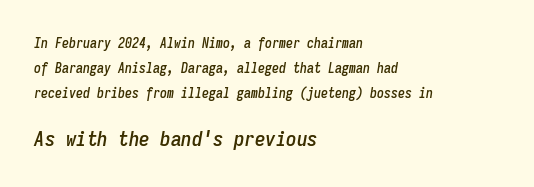
{"italic": "yes", "lean": "right", "slant_degrees": 9, "underline": "no", "align": "left", "line_spacing_ratio": 1.77, "letter_spacing": "normal", "letter_spacing_em": 0.0, "larger_block": "second", "size_ratio": 1.5, "glyph_px": 21}
